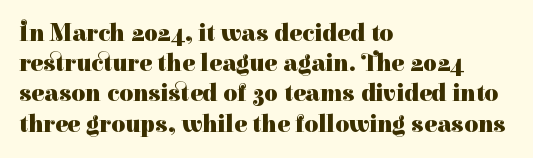
The ragged edge is on the right, which tells us the setting is flush left. The space beneath each line is pristine and unruled. This rendering leaves character spacing at its baseline value. The passage shown stacks its lines at a standard gap. Italic? Not at all — the glyphs are vertical. Emphasis by weight is at full strength: bold.
